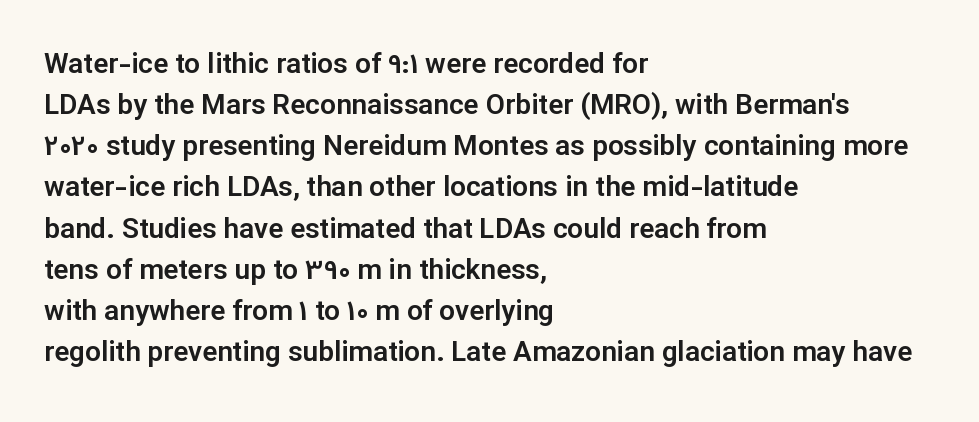
In terms of letterform style, serifs are entirely absent. This sample has the flowing, uneven cadence of proportional lettering. Ascenders rise straight up at ninety degrees. In terms of leading, this rendering sits right in the middle. Lines of text with bare space underneath.
